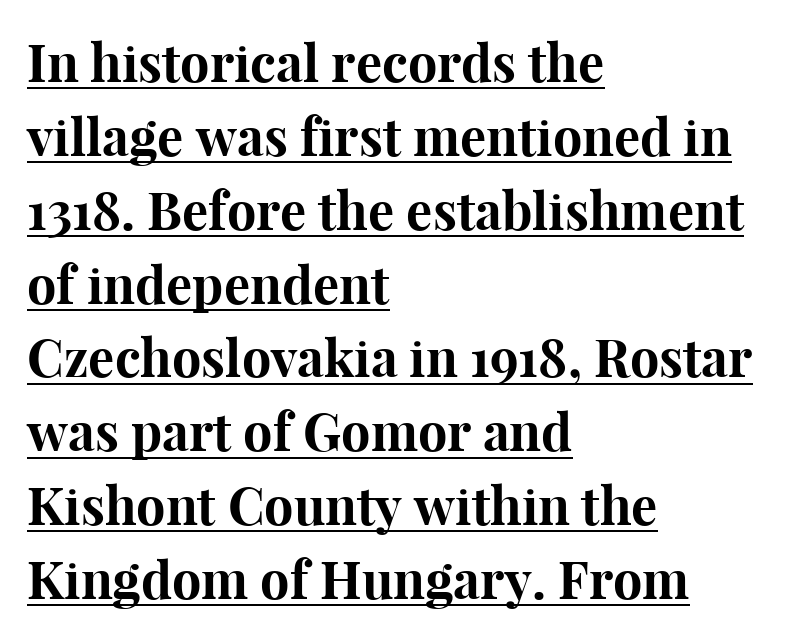
The image shows 52 px bold serif type, upright; set left-aligned, normal line spacing (1.42x), normal letter spacing, underlined; high stroke contrast and a medium x-height.
